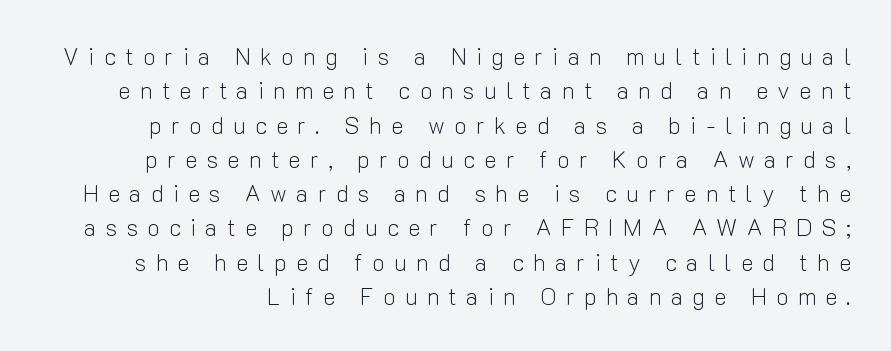
Here the glyphs are tracked loosely, breaking word shapes into spaced letters. Tall strokes in this sample are plumb rather than angled. Descenders are the only things crossing below the line. The typesetting does not lean heavy: it is not bold.
